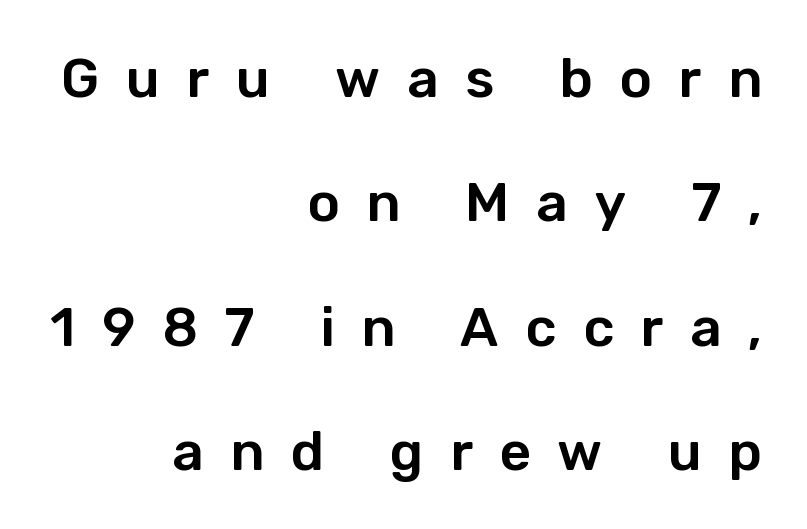
Q: Is the text italic (slanted)? A: No, it is upright.
Q: Is the typeface a serif or a sans-serif typeface? A: Sans-serif.
Q: Is the text underlined? A: No.
Q: How is the paragraph aligned? A: Right-aligned.
Q: Is the spacing between letters normal or unusually wide? A: Unusually wide.
Q: Is the spacing between lines tight, normal or loose? A: Loose.
Q: Width (condensed, normal, or wide)? A: Normal.
Q: Stroke contrast? A: Low.
Q: x-height? A: Medium.
Q: Monospaced? A: No.
